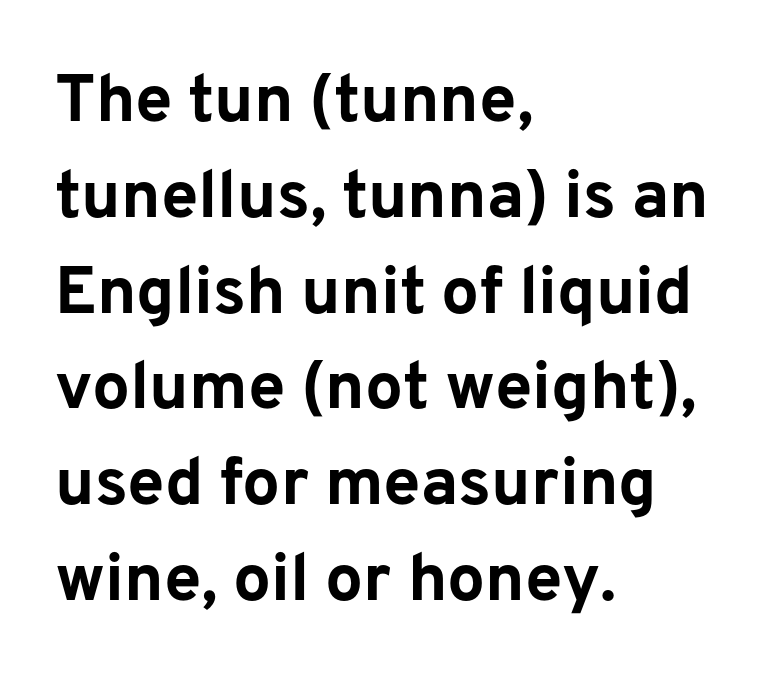
The image shows 67 px bold sans-serif type, upright; set left-aligned, normal line spacing (1.43x), normal letter spacing, not underlined; low stroke contrast and a medium x-height.
